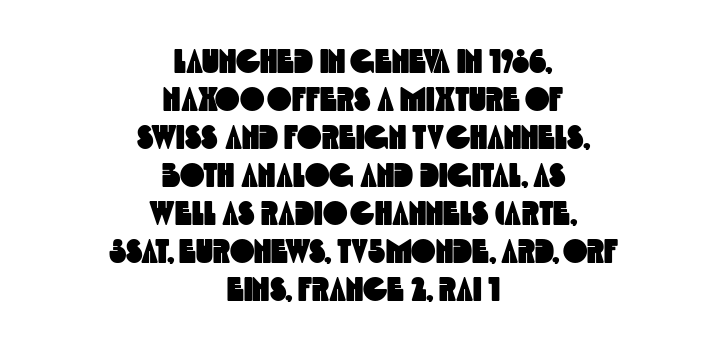
{"serif": "no", "width": "condensed", "x_height": "large", "monospaced": "no", "underline": "no", "align": "center", "line_spacing": "tight", "line_spacing_ratio": 1.15, "letter_spacing": "normal", "letter_spacing_em": 0.0, "glyph_px": 33}
